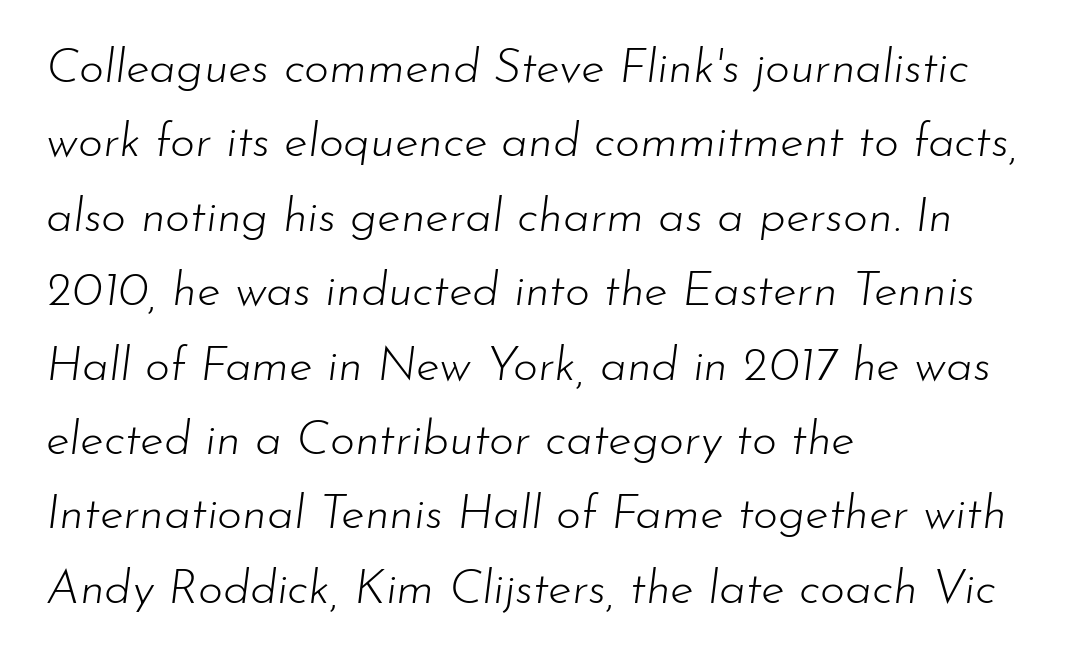
The image shows 48 px light type, italic (leaning right); set left-aligned, normal line spacing (1.55x), normal letter spacing, not underlined; low stroke contrast and a small x-height.
